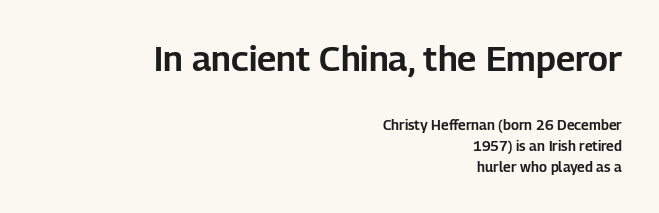
{"serif": "no", "italic": "no", "width": "normal", "stroke_contrast": "low", "x_height": "medium", "monospaced": "no", "underline": "no", "align": "right", "line_spacing": "normal", "line_spacing_ratio": 1.47, "letter_spacing": "normal", "letter_spacing_em": 0.0, "larger_block": "first", "size_ratio": 2.5, "glyph_px": 35}
